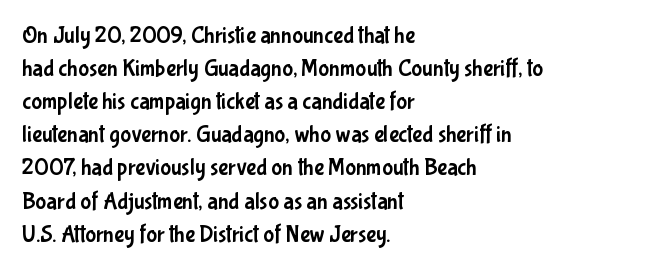
The block of text has a typical density, with ordinary space between rows. Tracking here is standard; glyphs follow each other at the usual distance. The strip under each line holds only bare page. The lettering holds an erect, upright posture throughout. Teacher's note: observe the even left margin — that is flush-left alignment.
